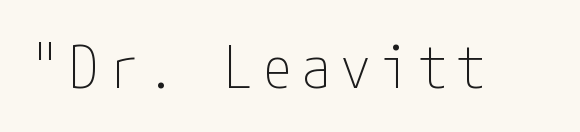
Grotesque or geometric, the face here clearly has no serifs. Underlining? Definitely not there. Upright lettering throughout. Bold? No — there's no thickening of the strokes.
